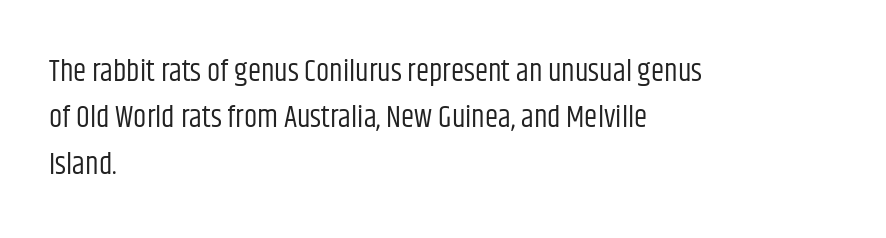
{"serif": "no", "italic": "no", "bold": "no", "weight": "regular", "width": "condensed", "stroke_contrast": "low", "x_height": "large", "monospaced": "no", "underline": "no", "align": "left", "line_spacing": "normal", "line_spacing_ratio": 1.55, "letter_spacing": "normal", "letter_spacing_em": 0.0, "glyph_px": 30}
